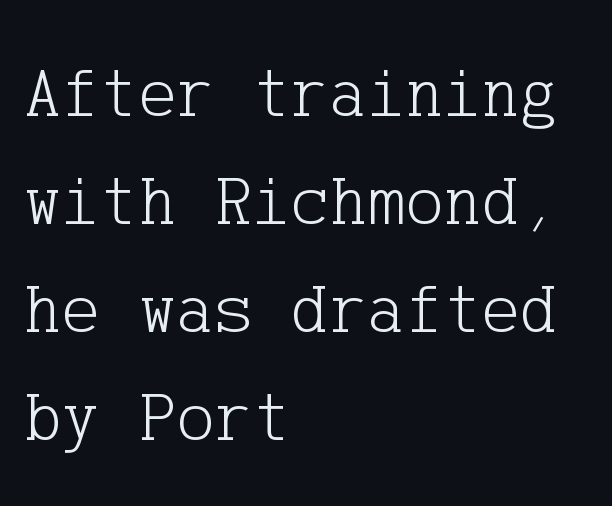
{"serif": "yes", "italic": "no", "bold": "no", "weight": "light", "width": "normal", "stroke_contrast": "low", "x_height": "medium", "underline": "no", "align": "left", "line_spacing": "normal", "line_spacing_ratio": 1.5, "letter_spacing": "normal", "letter_spacing_em": 0.0, "glyph_px": 72}
